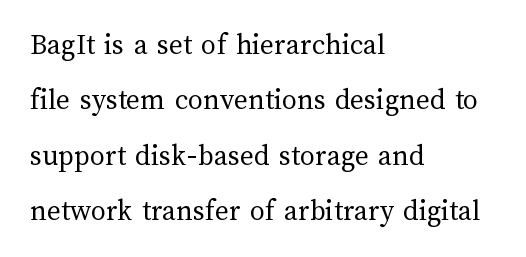
{"italic": "no", "bold": "no", "weight": "regular", "width": "normal", "stroke_contrast": "medium", "x_height": "medium", "monospaced": "no", "underline": "no", "align": "left", "line_spacing_ratio": 1.85, "letter_spacing": "normal", "letter_spacing_em": 0.0, "glyph_px": 30}
